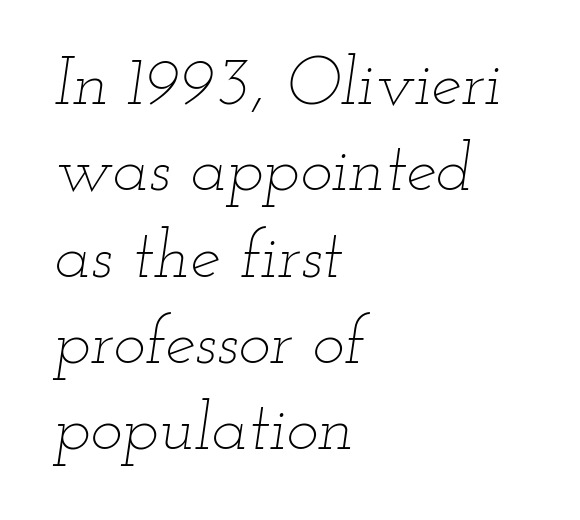
The image shows 68 px thin, wide type, italic (leaning right); set left-aligned, normal line spacing (1.27x), normal letter spacing, not underlined; low stroke contrast and a small x-height.
